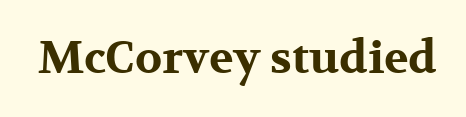
{"serif": "yes", "italic": "no", "bold": "yes", "weight": "bold", "width": "wide", "stroke_contrast": "medium", "x_height": "medium", "monospaced": "no", "underline": "no", "letter_spacing": "normal", "letter_spacing_em": 0.0, "glyph_px": 45}
